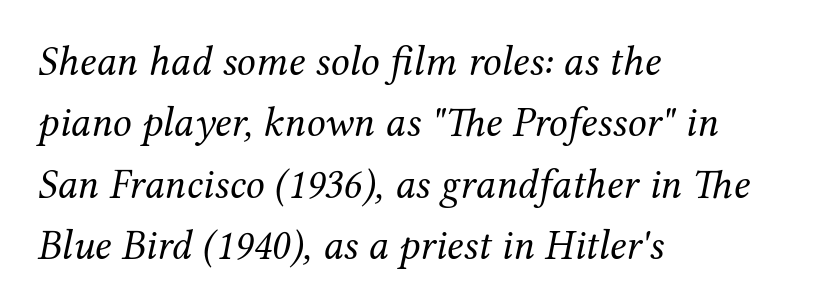
The face looks like a standard text weight, possibly lighter. To sum up the face: it has serifs. Tracking value appears to be zero — textbook default spacing. Every character sits at an angle, as italics do.
